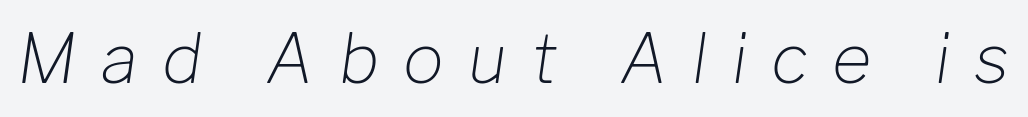
The image shows 68 px light type, italic (leaning right); set unusually wide letter spacing (+0.36 em), not underlined; low stroke contrast and a medium x-height.
